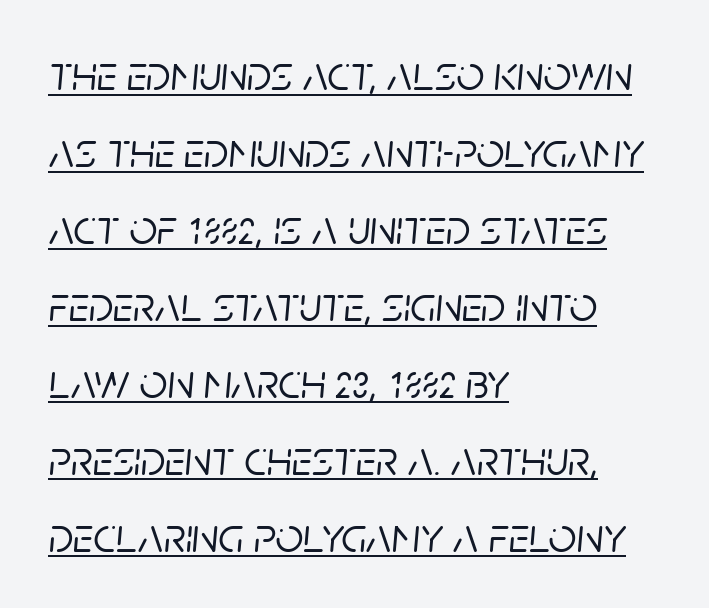
The image shows 49 px text type, italic (leaning right); set left-aligned, normal line spacing (1.57x), normal letter spacing, underlined; low stroke contrast and a large x-height.
